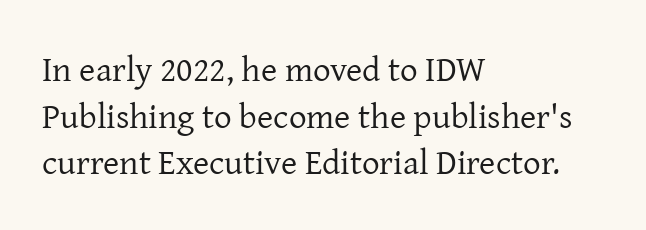
Underlining? Definitely not there. Here the designer chose a conventional face with non-uniform glyph widths. The letterforms sit at book weight or below. Ascenders rise straight up at ninety degrees.
